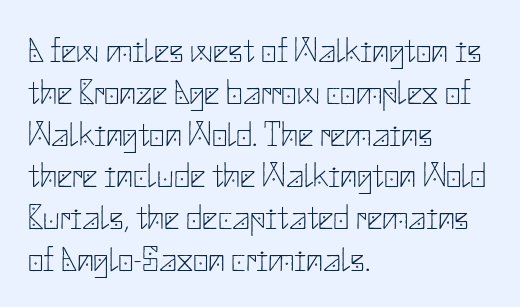
{"serif": "no", "italic": "no", "bold": "no", "weight": "thin", "width": "normal", "stroke_contrast": "low", "x_height": "small", "underline": "no", "align": "left", "line_spacing_ratio": 1.23, "letter_spacing": "normal", "letter_spacing_em": 0.0, "glyph_px": 34}
